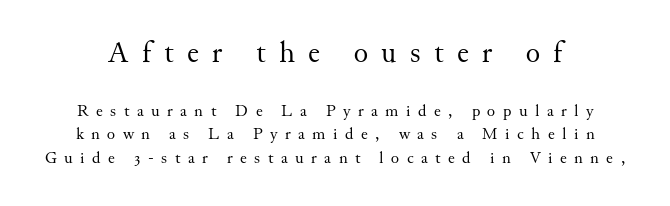
{"serif": "yes", "italic": "no", "bold": "no", "weight": "regular", "width": "normal", "stroke_contrast": "medium", "x_height": "small", "monospaced": "no", "underline": "no", "line_spacing": "normal", "line_spacing_ratio": 1.37, "letter_spacing": "wide", "letter_spacing_em": 0.44, "larger_block": "first", "size_ratio": 1.76, "glyph_px": 30}
